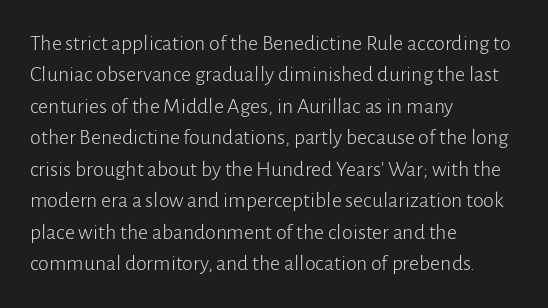
Q: Is the text bold? A: No.
Q: Is the text italic (slanted)? A: No, it is upright.
Q: Is the text underlined? A: No.
Q: How is the paragraph aligned? A: Left-aligned.
Q: Is the spacing between letters normal or unusually wide? A: Normal.
Q: Is the spacing between lines tight, normal or loose? A: Normal.
